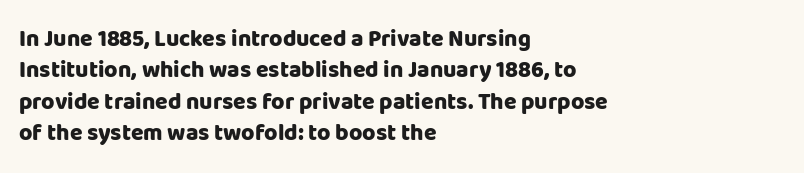
If you drew a line through each stem, it would be perfectly vertical. The face used here has the dense, thick strokes of a bold. All the whitespace from short lines collects on the right. Observe the ordinary spacing: letters are neighbours, not strangers. Rule under the text: the space is simply empty.
